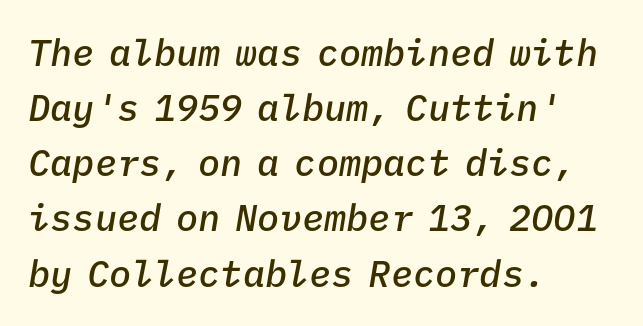
{"italic": "yes", "lean": "right", "slant_degrees": 9, "bold": "semi", "weight": "semibold", "width": "normal", "stroke_contrast": "low", "x_height": "medium", "monospaced": "yes", "underline": "no", "align": "left", "line_spacing": "normal", "line_spacing_ratio": 1.49, "letter_spacing": "normal", "letter_spacing_em": 0.0, "glyph_px": 37}
